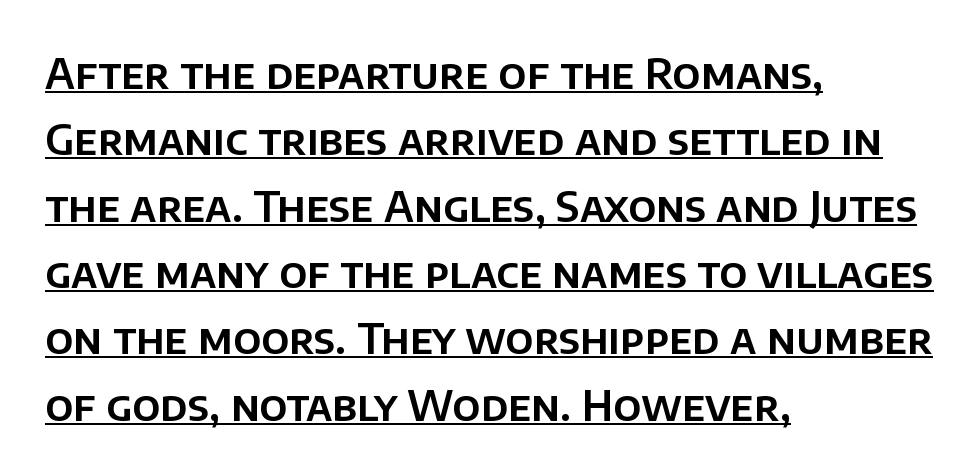
Teacher's note: observe the even left margin — that is flush-left alignment. Is this a sans? Yes — the strokes have no serifs. Tracking here is standard; glyphs follow each other at the usual distance. Is this a fixed-width face? No — the glyphs have proportional, varying widths. Nope, not italic — everything's standing straight.
